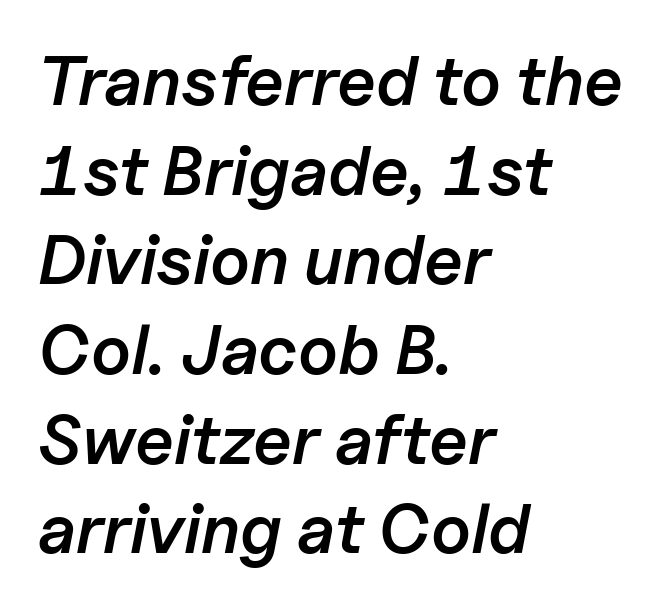
Does extra space separate the letters? No, they use regular spacing. These lines are rendered in a variable-pitch font. Clear beneath every line of the passage. The letters are slanted; this is an italic face.
